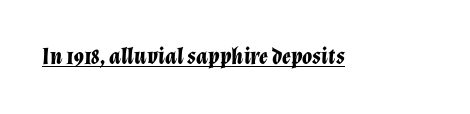
Q: Is the text bold? A: Yes.
Q: Is the text italic (slanted)? A: Yes, it leans right by about 12 degrees.
Q: Is the text underlined? A: Yes.
Q: Is the spacing between letters normal or unusually wide? A: Normal.
